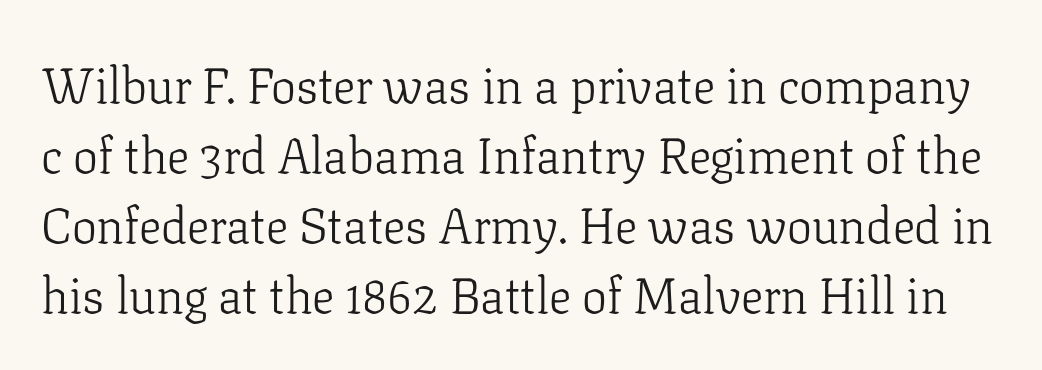
The image shows 50 px light serif type, upright; set normal line spacing (1.4x), normal letter spacing, not underlined; low stroke contrast and a medium x-height.
